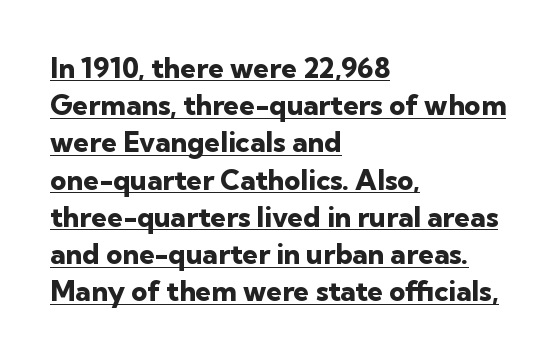
Q: Is the text bold? A: Yes.
Q: Is the text italic (slanted)? A: No, it is upright.
Q: Is the typeface a serif or a sans-serif typeface? A: Sans-serif.
Q: Is the text underlined? A: Yes.
Q: How is the paragraph aligned? A: Left-aligned.
Q: Is the spacing between letters normal or unusually wide? A: Normal.
Q: Is the spacing between lines tight, normal or loose? A: Normal.
Q: Width (condensed, normal, or wide)? A: Normal.
Q: Stroke contrast? A: Low.
Q: x-height? A: Medium.
Q: Monospaced? A: No.
